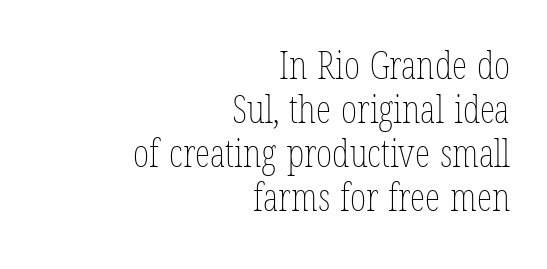
Q: Is the text bold? A: No.
Q: Is the text italic (slanted)? A: No, it is upright.
Q: Is the text underlined? A: No.
Q: How is the paragraph aligned? A: Right-aligned.
Q: Is the spacing between letters normal or unusually wide? A: Normal.
Q: Is the spacing between lines tight, normal or loose? A: Tight.
Q: Width (condensed, normal, or wide)? A: Condensed.
Q: Stroke contrast? A: Low.
Q: x-height? A: Medium.
Q: Monospaced? A: No.
